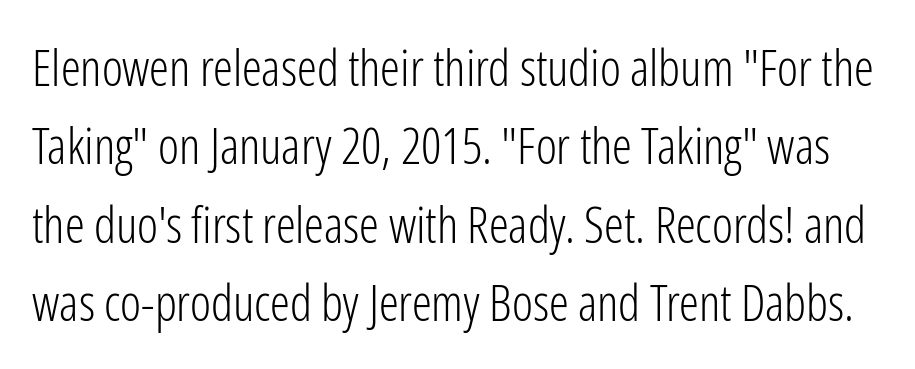
The image shows 50 px light, condensed sans-serif type, upright; set normal line spacing (1.57x), normal letter spacing, not underlined; low stroke contrast and a medium x-height.
